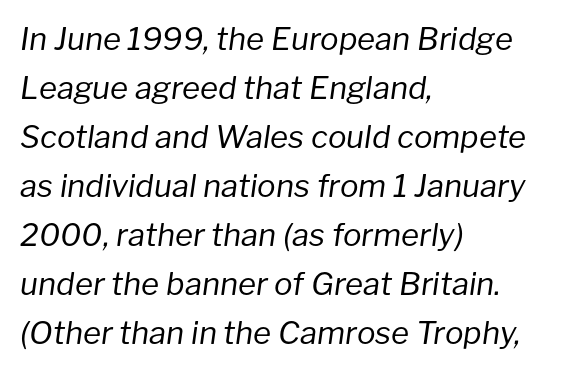
The image shows 31 px regular-weight type, italic (leaning right); set left-aligned, normal line spacing (1.58x), normal letter spacing, not underlined; low stroke contrast and a medium x-height.
